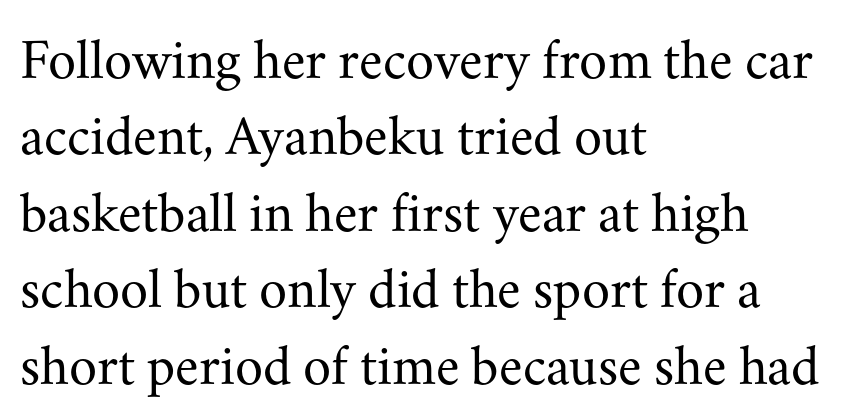
The image shows 57 px regular-weight serif type, upright; set left-aligned, normal line spacing (1.34x), normal letter spacing, not underlined; medium stroke contrast and a small x-height.
